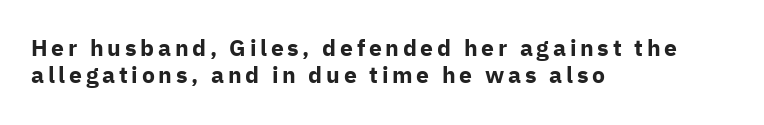
Q: Is the text bold? A: Yes.
Q: Is the text italic (slanted)? A: No, it is upright.
Q: Is the text underlined? A: No.
Q: How is the paragraph aligned? A: Left-aligned.
